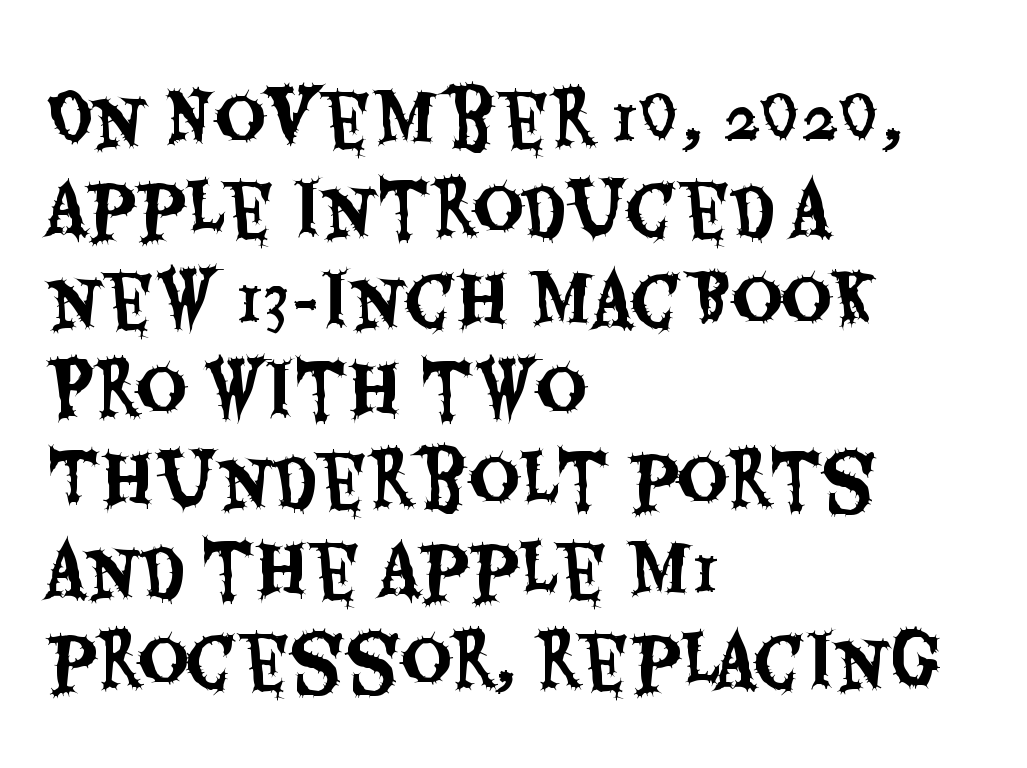
This is roman type, the default non-slanted kind. Each word holds together tightly as a unit, with standard inter-letter gaps. Descender tails drop into unmarked territory. This rendering uses left alignment, leaving the right contour irregular. Character widths vary here, with narrow letters taking less room than wide ones.
